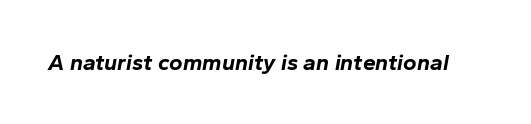
Q: Is the text bold? A: Yes.
Q: Is the text italic (slanted)? A: Yes, it leans right by about 10 degrees.
Q: Is the text underlined? A: No.
Q: Is the spacing between letters normal or unusually wide? A: Normal.
